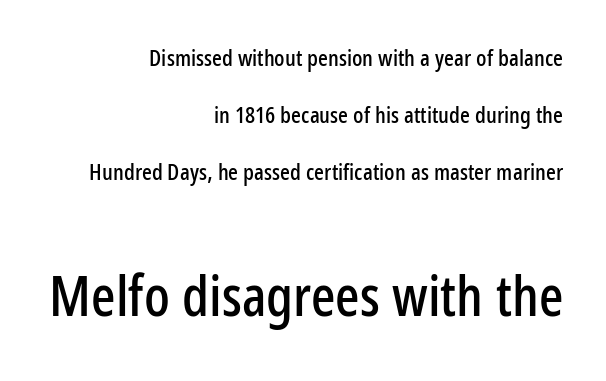
Regarding leading, the lines here are spaced well apart. The designer went with a sans here, leaving each stem footless. Size hierarchy here favors the trailing block over the leading one. The face used here is proportionally spaced, like ordinary book or web type. A clean baseline with only descenders dipping below it.
